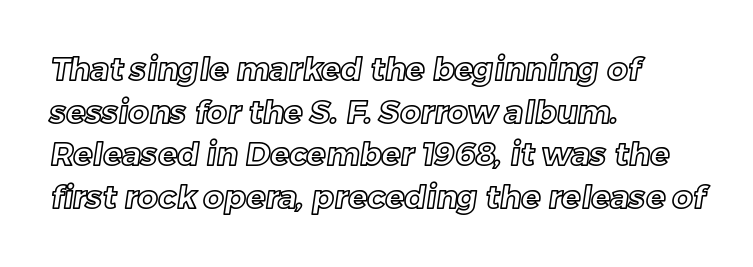
Q: Is the text underlined? A: No.
Q: How is the paragraph aligned? A: Left-aligned.
Q: Is the spacing between letters normal or unusually wide? A: Normal.
Q: Is the spacing between lines tight, normal or loose? A: Normal.
Q: Width (condensed, normal, or wide)? A: Normal.
Q: x-height? A: Medium.
Q: Monospaced? A: No.
